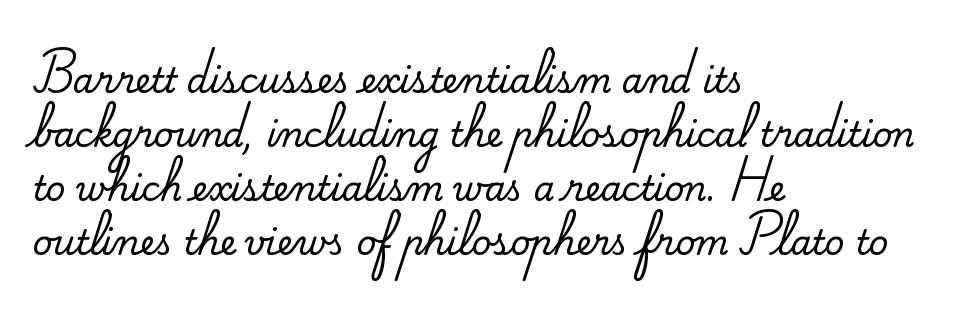
The image shows 34 px serif type; set left-aligned, normal line spacing (1.59x), normal letter spacing, not underlined; medium stroke contrast and a small x-height.
